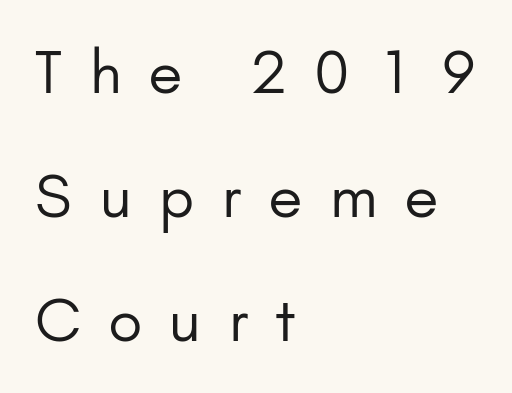
The image shows 58 px regular-weight sans-serif type, upright; set left-aligned, loose line spacing (2.14x), unusually wide letter spacing (+0.48 em), not underlined; low stroke contrast and a small x-height.
